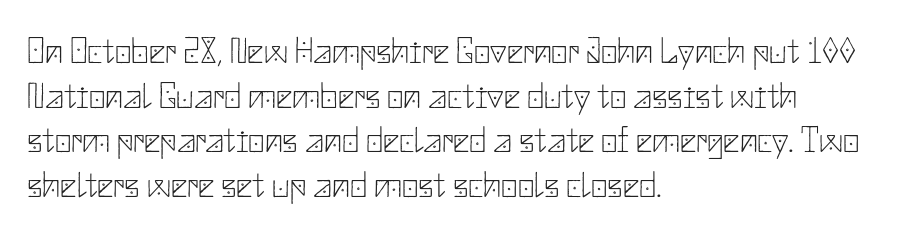
The image shows 36 px thin sans-serif type, upright; set left-aligned, line spacing 1.24x, normal letter spacing, not underlined; low stroke contrast and a small x-height.
